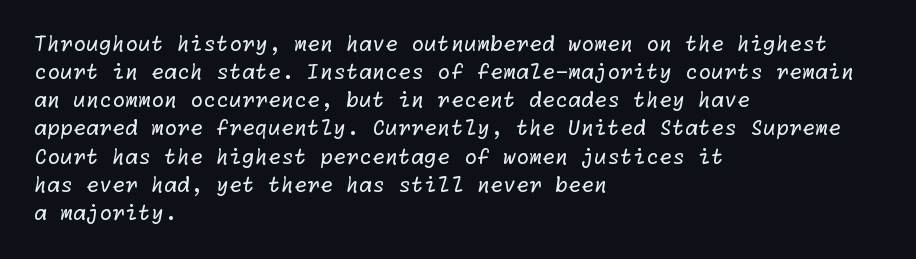
{"bold": "no", "underline": "no", "align": "left", "line_spacing": "normal", "line_spacing_ratio": 1.34, "letter_spacing": "normal", "letter_spacing_em": 0.0, "glyph_px": 21}
